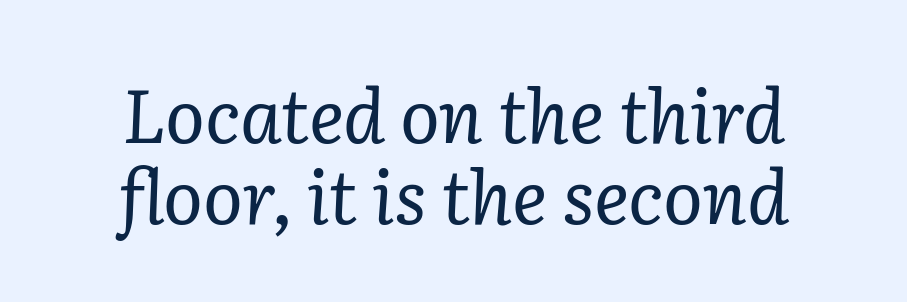
The block of text is dense from top to bottom, with scant space between rows. The glyphs look as if they've been sheared to an angle. Alignment: centered. Type style note: has serifs. This rendering leaves character spacing at its baseline value. Has an underline been added? It has not.
